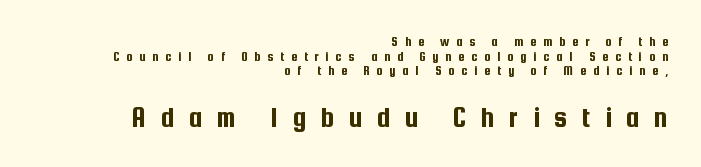
The image shows 30 px condensed sans-serif type, upright; set right-aligned, tight line spacing (1.05x), unusually wide letter spacing (+0.48 em), not underlined; the second (bottom) block is 2.14x larger; low stroke contrast and a medium x-height.
